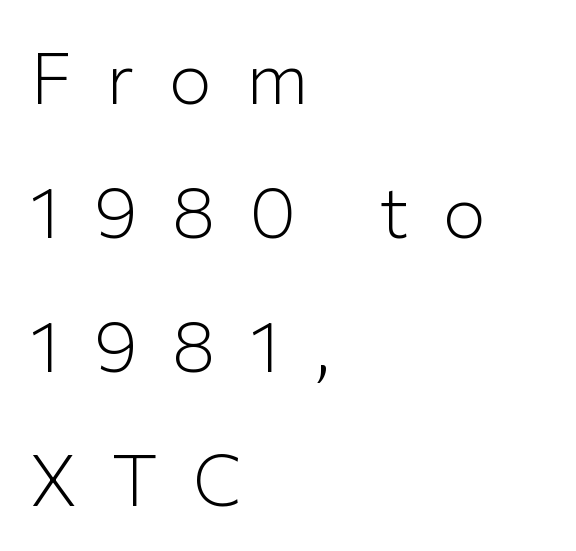
Q: Is the text bold? A: No.
Q: Is the text italic (slanted)? A: No, it is upright.
Q: Is the typeface a serif or a sans-serif typeface? A: Sans-serif.
Q: Is the text underlined? A: No.
Q: How is the paragraph aligned? A: Left-aligned.
Q: Is the spacing between letters normal or unusually wide? A: Unusually wide.
Q: Width (condensed, normal, or wide)? A: Normal.
Q: Stroke contrast? A: Low.
Q: x-height? A: Medium.
Q: Monospaced? A: No.
